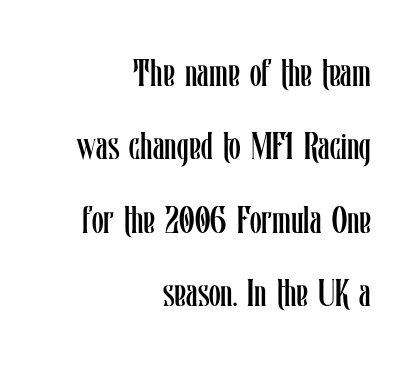
{"italic": "no", "bold": "no", "weight": "regular", "width": "condensed", "stroke_contrast": "low", "x_height": "medium", "monospaced": "no", "underline": "no", "align": "right", "line_spacing": "loose", "line_spacing_ratio": 1.93, "letter_spacing": "normal", "letter_spacing_em": 0.0, "glyph_px": 38}
